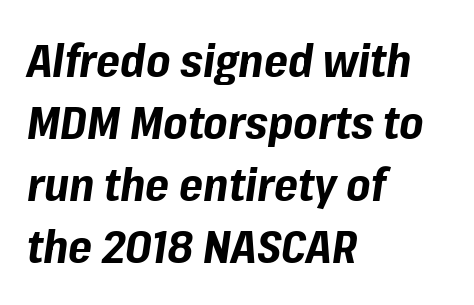
Descenders hang freely into open space. Line beginnings align vertically; line endings do not. The characters look thick and weighty, a clear bold. The text carries the slant typical of an italic or oblique font.
